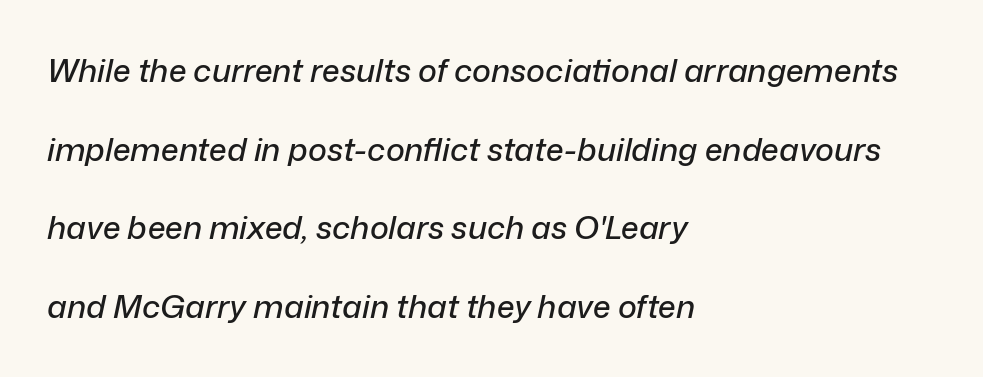
{"italic": "yes", "lean": "right", "slant_degrees": 12, "width": "normal", "stroke_contrast": "low", "x_height": "medium", "monospaced": "no", "underline": "no", "align": "left", "line_spacing": "loose", "line_spacing_ratio": 2.46, "letter_spacing": "normal", "letter_spacing_em": 0.0, "glyph_px": 32}
